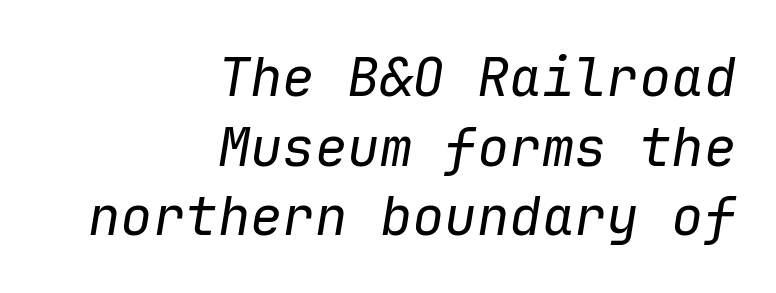
Stroke mass is kept to a normal reading level or below. The paragraph has a hard right edge and a soft left edge. Think of a typewriter: that constant character pitch is what you see here. The specimen omits any rule beneath the text block's lines. The lettering tilts uniformly, giving the passage an italic look. Vertically, the passage feels balanced, rows spaced as you'd expect.
